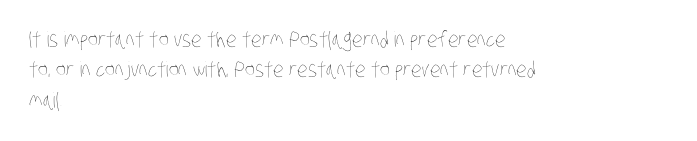
Q: Is the text bold? A: No.
Q: Is the text underlined? A: No.
Q: How is the paragraph aligned? A: Left-aligned.
Q: Is the spacing between letters normal or unusually wide? A: Normal.
Q: Is the spacing between lines tight, normal or loose? A: Normal.
